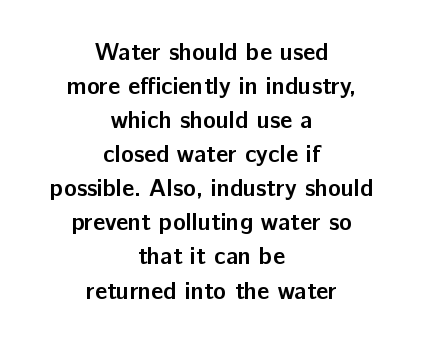
Q: Is the text bold? A: Yes.
Q: Is the text italic (slanted)? A: No, it is upright.
Q: Is the text underlined? A: No.
Q: How is the paragraph aligned? A: Centered.
Q: Is the spacing between letters normal or unusually wide? A: Normal.
Q: Is the spacing between lines tight, normal or loose? A: Normal.
